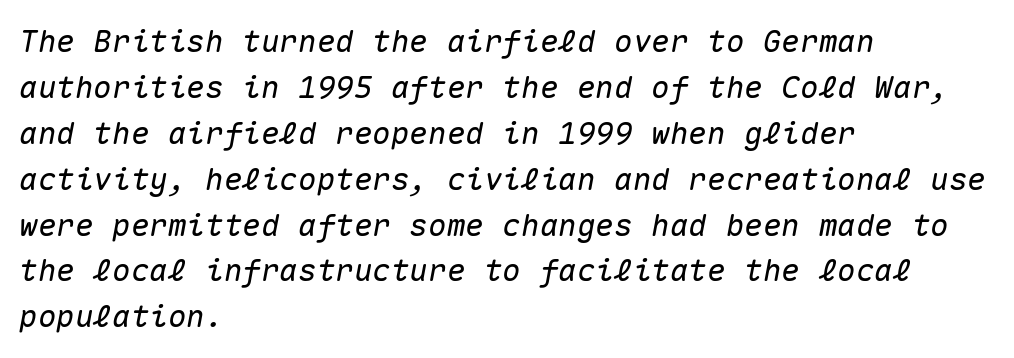
{"italic": "yes", "lean": "right", "slant_degrees": 10, "width": "normal", "stroke_contrast": "medium", "x_height": "medium", "monospaced": "yes", "underline": "no", "align": "left", "line_spacing": "normal", "line_spacing_ratio": 1.48, "letter_spacing": "normal", "letter_spacing_em": 0.0, "glyph_px": 31}
